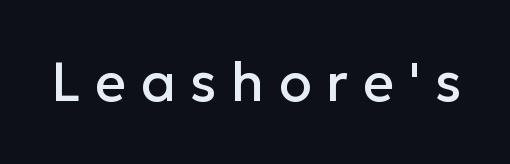
Q: Is the text italic (slanted)? A: No, it is upright.
Q: Is the typeface a serif or a sans-serif typeface? A: Sans-serif.
Q: Is the text underlined? A: No.
Q: Is the spacing between letters normal or unusually wide? A: Unusually wide.
Q: Width (condensed, normal, or wide)? A: Normal.
Q: Stroke contrast? A: Low.
Q: x-height? A: Medium.
Q: Monospaced? A: No.
